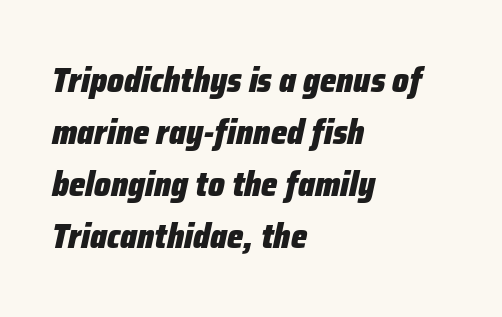
The image shows 35 px heavy, condensed type, italic (leaning right); set left-aligned, normal line spacing (1.49x), normal letter spacing, not underlined; low stroke contrast and a medium x-height.
